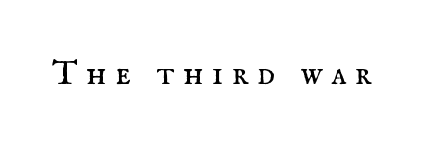
The image shows 35 px regular-weight serif type, upright; set unusually wide letter spacing (+0.25 em), not underlined; medium stroke contrast and a small x-height.
